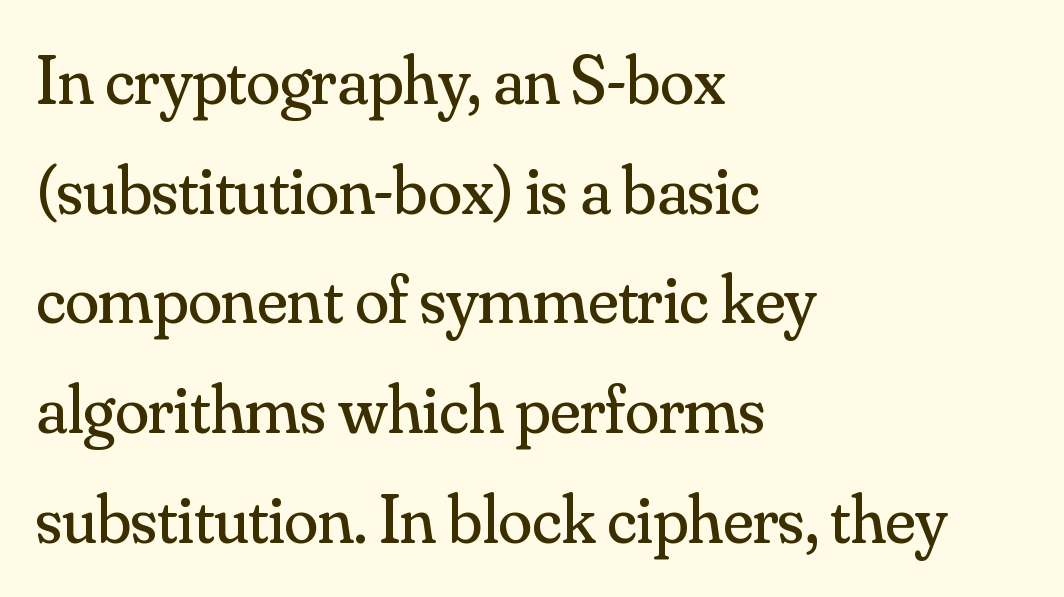
The image shows 69 px regular-weight serif type, upright; set left-aligned, normal line spacing (1.59x), normal letter spacing, not underlined; medium stroke contrast and a small x-height.
